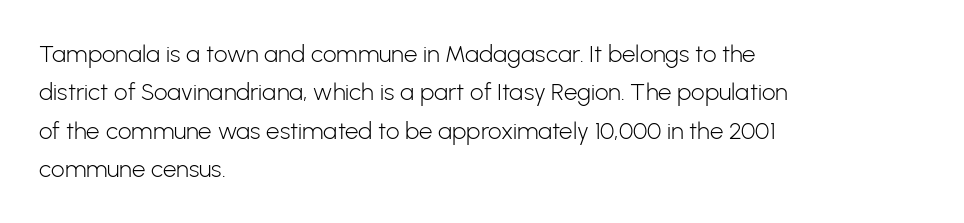
Plain, unruled lines of type. No heavy texture on the line: the type isn't bold. Look at the tracking — it's just the regular setting, nothing added. The axis of the letterforms is exactly vertical. The rows are spaced the way most documents space them.
